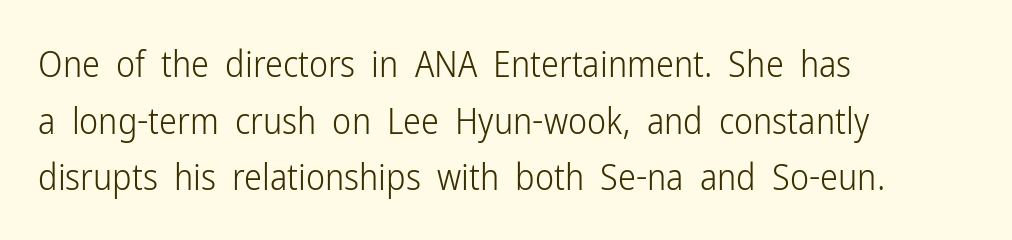
The image shows 36 px light, condensed sans-serif type, upright; set left-aligned, normal line spacing (1.57x), normal letter spacing, not underlined; low stroke contrast and a medium x-height.
